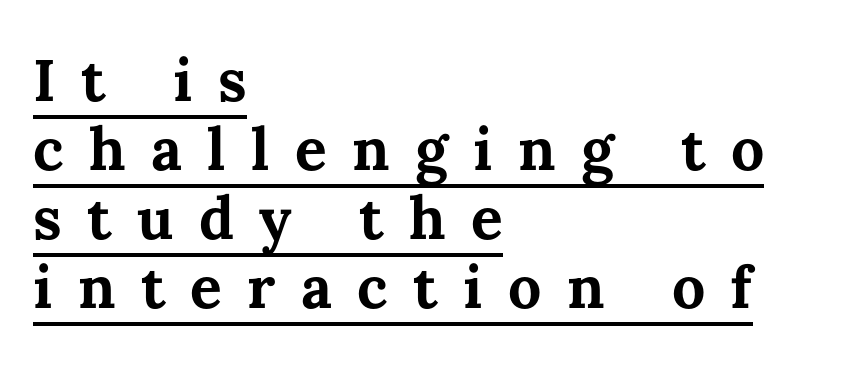
Q: Is the text bold? A: Yes.
Q: Is the text italic (slanted)? A: No, it is upright.
Q: Is the text underlined? A: Yes.
Q: How is the paragraph aligned? A: Left-aligned.
Q: Is the spacing between letters normal or unusually wide? A: Unusually wide.
Q: Width (condensed, normal, or wide)? A: Normal.
Q: Stroke contrast? A: Medium.
Q: x-height? A: Medium.
Q: Monospaced? A: No.
